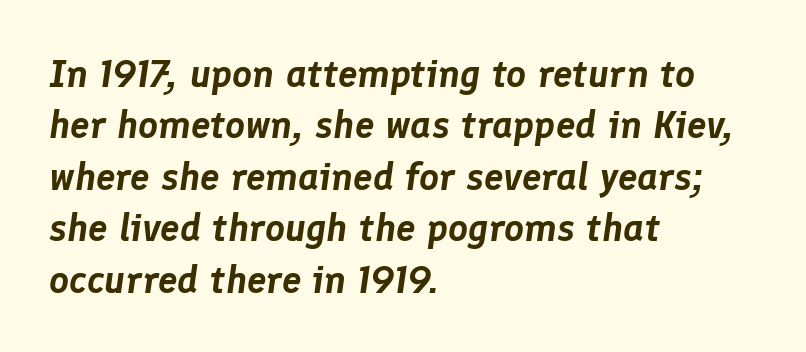
{"italic": "yes", "lean": "right", "slant_degrees": 8, "width": "normal", "stroke_contrast": "low", "x_height": "medium", "monospaced": "no", "underline": "no", "align": "left", "line_spacing": "normal", "line_spacing_ratio": 1.32, "letter_spacing": "normal", "letter_spacing_em": 0.0, "glyph_px": 39}
